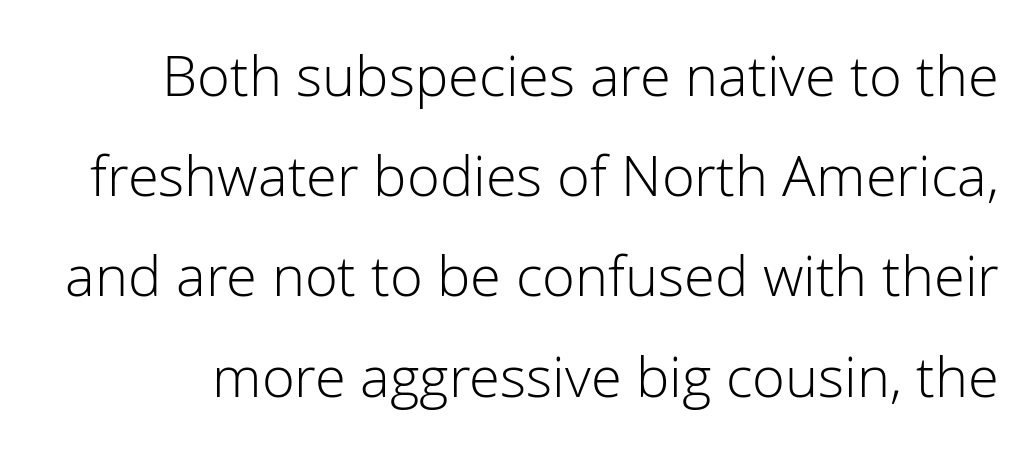
Letters rest on an invisible, unmarked baseline. Serif or sans? Sans — the stroke terminals are bare. Quick note: not italic, upright. Glyph-to-glyph distance matches everyday printed text.
